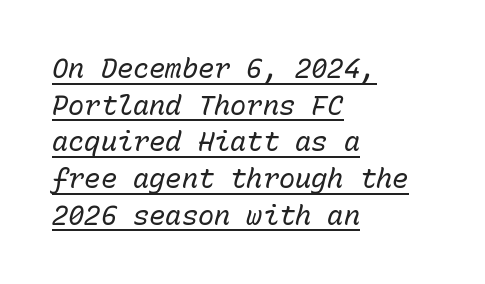
You could call the tracking neutral — neither tight nor loose. Beneath each row of characters lies a ruled line. The specimen reads as italic at a glance. The line-height multiplier appears to be the usual default. Letters have the restrained weight of plain body copy at most.
